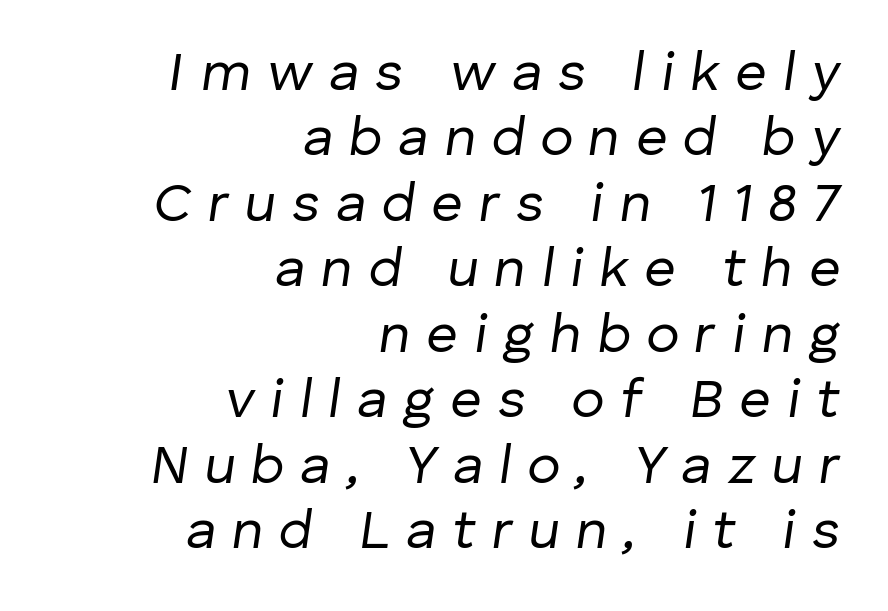
The text carries the slant typical of an italic or oblique font. The gap between lines stays unmarked. Each line ends at the same right margin while the left side varies. Tracking value appears strongly positive — letters spread wide. On a weight scale, this lands at 450 or below.
